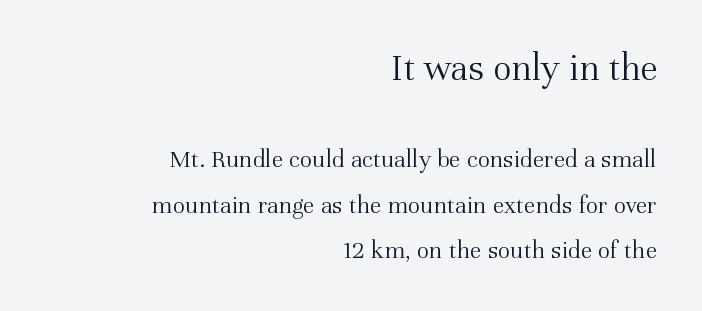
The image shows 39 px light serif type, upright; set right-aligned, line spacing 1.75x, normal letter spacing, not underlined; the first (top) block is 1.5x larger; medium stroke contrast and a medium x-height.
